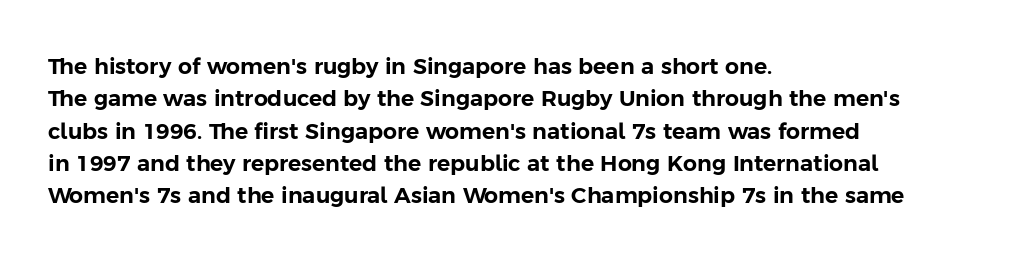
The image shows 22 px text type, upright; set left-aligned, normal line spacing (1.47x), normal letter spacing, not underlined.
